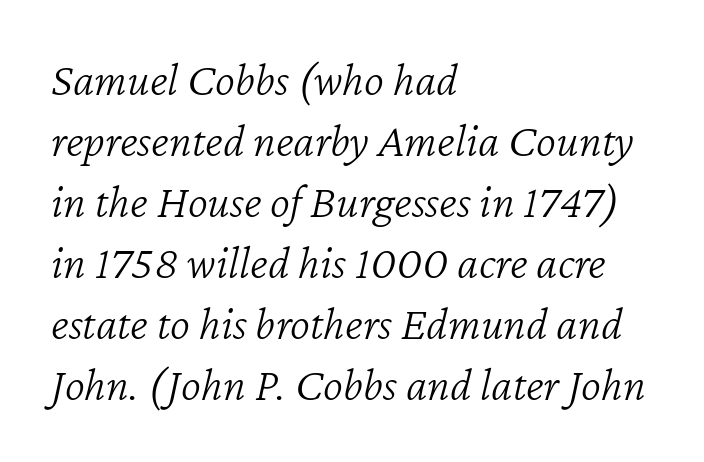
Proportional: the letters do not fall into vertical columns. Line starts are locked; line ends wander. Quick note: italic. This rendering features lettering with no underline.
